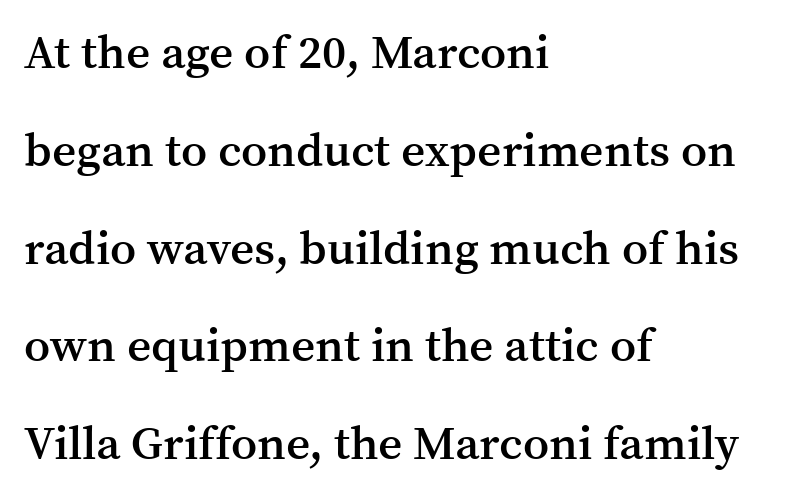
{"serif": "yes", "italic": "no", "bold": "semi", "weight": "semibold", "width": "normal", "stroke_contrast": "medium", "x_height": "medium", "monospaced": "no", "underline": "no", "align": "left", "line_spacing": "loose", "line_spacing_ratio": 2.08, "letter_spacing": "normal", "letter_spacing_em": 0.0, "glyph_px": 47}
